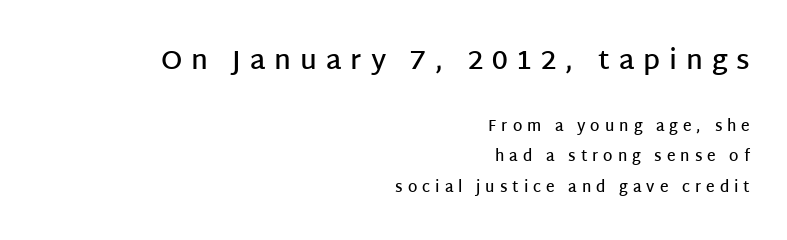
Q: Is the text bold? A: Semi-bold.
Q: Is the text italic (slanted)? A: No, it is upright.
Q: Is the text underlined? A: No.
Q: How is the paragraph aligned? A: Right-aligned.
Q: Is the spacing between letters normal or unusually wide? A: Unusually wide.
Q: Is the spacing between lines tight, normal or loose? A: Loose.
Q: Which block of text is set in a larger size, the first (top) or the second (bottom)? A: The first (top) one.
